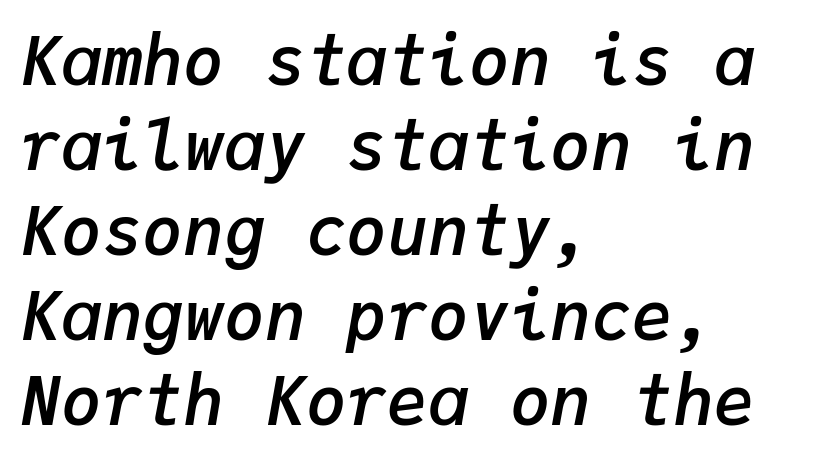
Q: Is the text bold? A: Semi-bold.
Q: Is the text italic (slanted)? A: Yes, it leans right by about 9 degrees.
Q: Is the text underlined? A: No.
Q: How is the paragraph aligned? A: Left-aligned.
Q: Is the spacing between letters normal or unusually wide? A: Normal.
Q: Is the spacing between lines tight, normal or loose? A: Normal.
Q: Width (condensed, normal, or wide)? A: Normal.
Q: Stroke contrast? A: Low.
Q: x-height? A: Medium.
Q: Monospaced? A: Yes.
